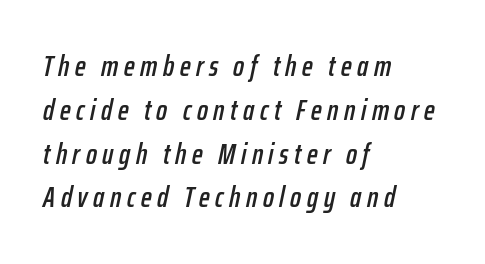
Q: Is the text italic (slanted)? A: Yes, it leans right by about 12 degrees.
Q: Is the text underlined? A: No.
Q: How is the paragraph aligned? A: Left-aligned.
Q: Is the spacing between lines tight, normal or loose? A: Normal.
Q: Width (condensed, normal, or wide)? A: Condensed.
Q: Stroke contrast? A: Low.
Q: x-height? A: Medium.
Q: Monospaced? A: No.
